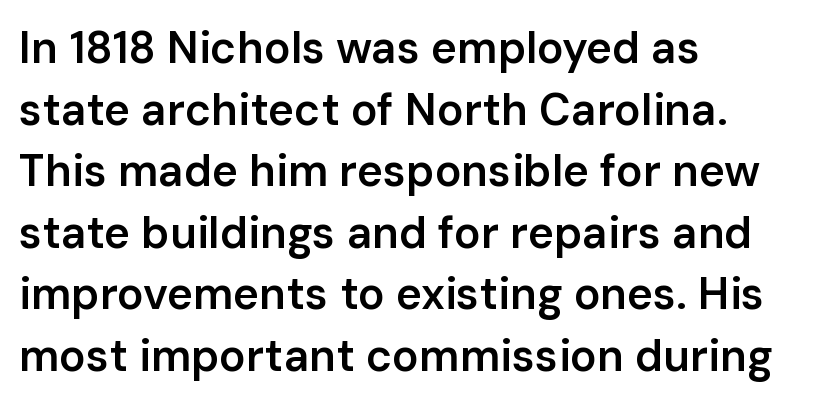
The image shows 44 px semibold sans-serif type, upright; set left-aligned, normal line spacing (1.4x), normal letter spacing, not underlined; low stroke contrast and a medium x-height.
